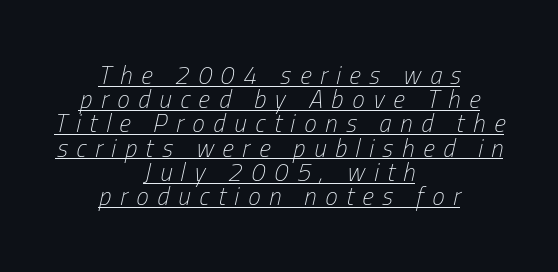
The image shows 25 px text type, italic (leaning right); set centered, tight line spacing (0.97x), unusually wide letter spacing (+0.35 em), underlined.
